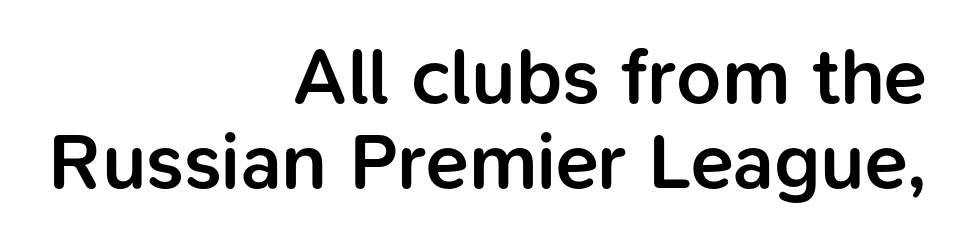
Casual observation: everything's shoved over to the right. In terms of weight, the rendering is demibold, just under bold. The space between consecutive lines is stingy. The type sits square on the baseline with zero lean. A clean baseline with only descenders dipping below it. The font family rendered here belongs to the sans-serif group.
